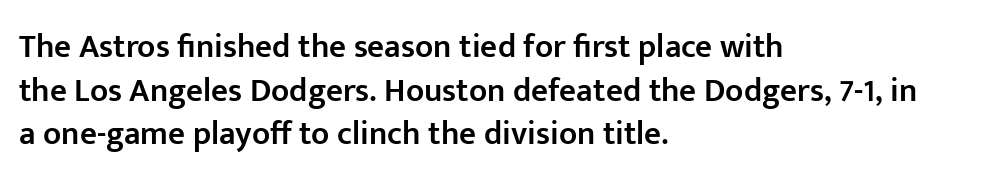
The type family on display is of the sans-serif kind. The lettering stays uniformly vertical, giving the passage a roman look. Students, this is semibold: more ink than regular, less than bold. This sample has the flowing, uneven cadence of proportional lettering. This rendering leaves character spacing at its baseline value. Line starts are locked; line ends wander.
